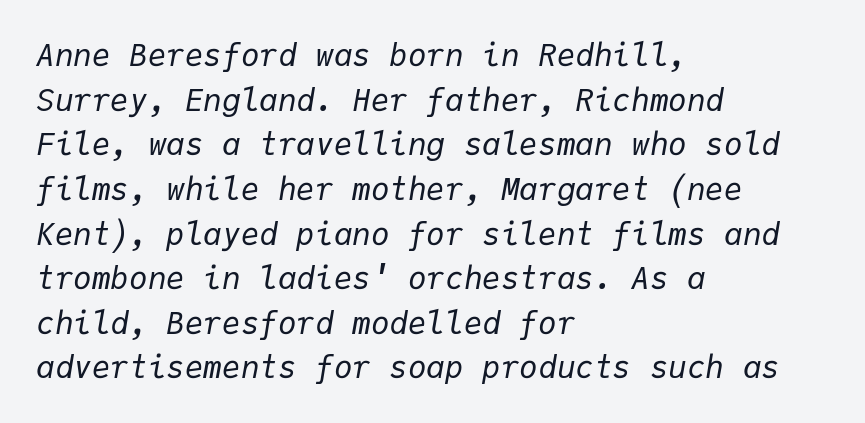
{"italic": "yes", "lean": "right", "slant_degrees": 9, "bold": "no", "weight": "regular", "width": "normal", "stroke_contrast": "low", "x_height": "medium", "monospaced": "yes", "underline": "no", "align": "left", "line_spacing": "normal", "line_spacing_ratio": 1.44, "letter_spacing": "normal", "letter_spacing_em": 0.0, "glyph_px": 31}
